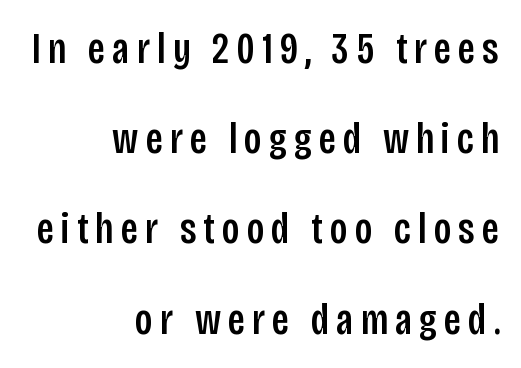
Q: Is the text italic (slanted)? A: No, it is upright.
Q: Is the typeface a serif or a sans-serif typeface? A: Sans-serif.
Q: Is the text underlined? A: No.
Q: How is the paragraph aligned? A: Right-aligned.
Q: Is the spacing between lines tight, normal or loose? A: Loose.
Q: Width (condensed, normal, or wide)? A: Condensed.
Q: Stroke contrast? A: Low.
Q: x-height? A: Large.
Q: Monospaced? A: No.
